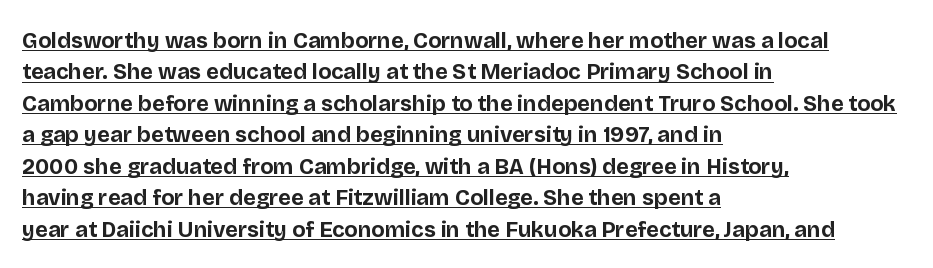
Is the letter spacing exaggerated? No — it looks like the ordinary default. This rendering uses left alignment, leaving the right contour irregular. Weight check: bold — yes, fully. This sample uses an upright cut, with every glyph sitting square on the baseline.
